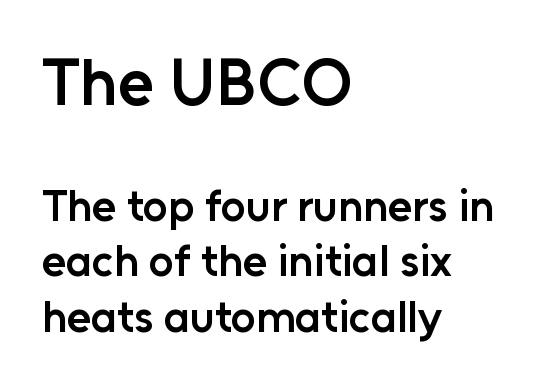
Q: Is the text bold? A: Semi-bold.
Q: Is the text italic (slanted)? A: No, it is upright.
Q: Is the typeface a serif or a sans-serif typeface? A: Sans-serif.
Q: Is the text underlined? A: No.
Q: How is the paragraph aligned? A: Left-aligned.
Q: Is the spacing between letters normal or unusually wide? A: Normal.
Q: Is the spacing between lines tight, normal or loose? A: Normal.
Q: Which block of text is set in a larger size, the first (top) or the second (bottom)? A: The first (top) one.
Q: Width (condensed, normal, or wide)? A: Normal.
Q: Stroke contrast? A: Low.
Q: x-height? A: Medium.
Q: Monospaced? A: No.
